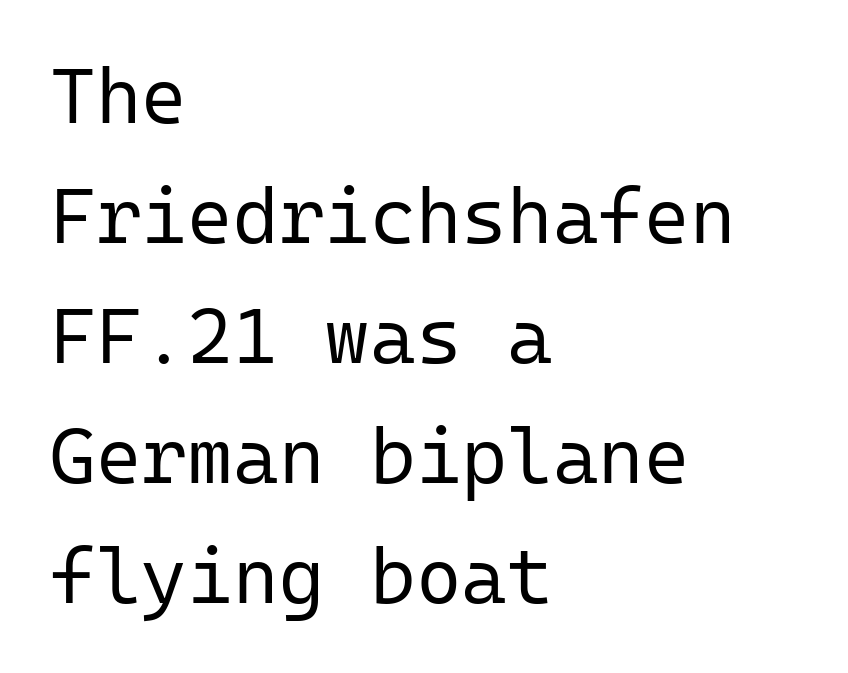
The image shows 78 px regular-weight sans-serif type, upright, monospaced; set left-aligned, normal line spacing (1.54x), normal letter spacing, not underlined; low stroke contrast and a medium x-height.
